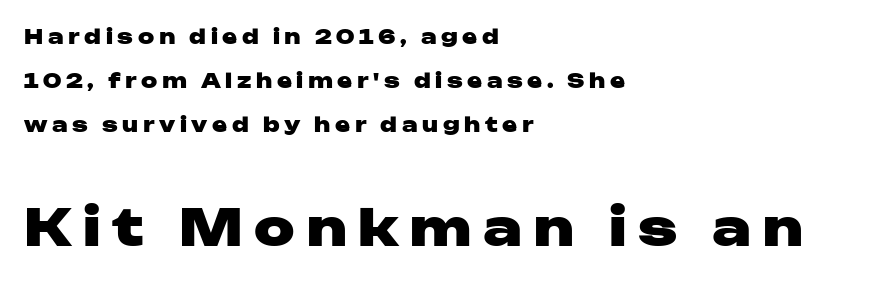
Q: Is the text bold? A: Yes.
Q: Is the text italic (slanted)? A: No, it is upright.
Q: Is the typeface a serif or a sans-serif typeface? A: Sans-serif.
Q: Is the text underlined? A: No.
Q: How is the paragraph aligned? A: Left-aligned.
Q: Is the spacing between letters normal or unusually wide? A: Unusually wide.
Q: Is the spacing between lines tight, normal or loose? A: Loose.
Q: Which block of text is set in a larger size, the first (top) or the second (bottom)? A: The second (bottom) one.
Q: Width (condensed, normal, or wide)? A: Wide.
Q: Stroke contrast? A: Low.
Q: x-height? A: Medium.
Q: Monospaced? A: No.
